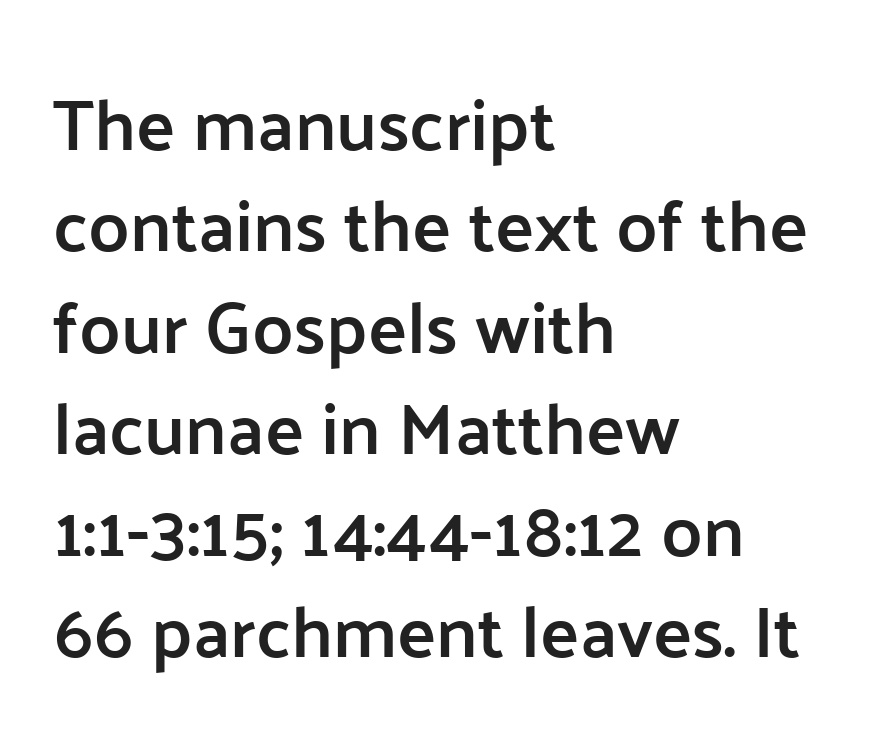
{"serif": "no", "italic": "no", "bold": "semi", "weight": "semibold", "width": "normal", "stroke_contrast": "low", "x_height": "medium", "monospaced": "no", "underline": "no", "align": "left", "line_spacing": "normal", "line_spacing_ratio": 1.39, "letter_spacing": "normal", "letter_spacing_em": 0.0, "glyph_px": 73}
